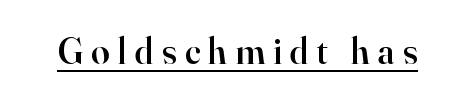
The image shows 37 px semibold serif type, upright; set unusually wide letter spacing (+0.22 em), underlined; high stroke contrast and a small x-height.
